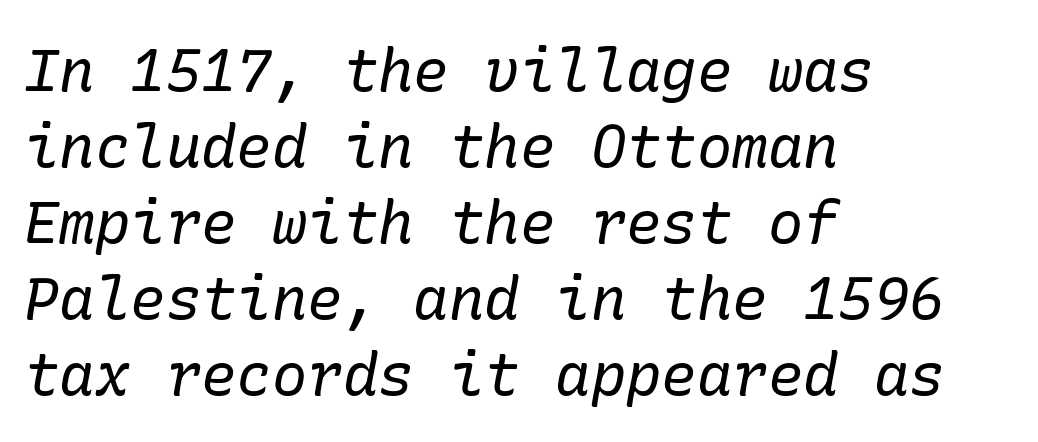
The paragraph shown leans on its left margin. The space between consecutive lines is moderate. The glyphs look as if they've been sheared to an angle. Letters rest on an invisible, unmarked baseline.
